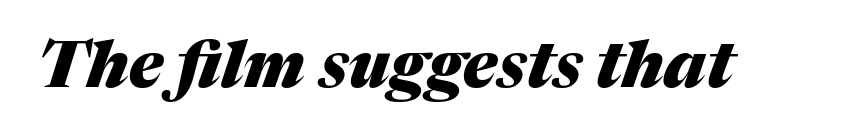
{"italic": "yes", "lean": "right", "slant_degrees": 17, "bold": "yes", "weight": "heavy", "width": "normal", "stroke_contrast": "medium", "x_height": "medium", "monospaced": "no", "underline": "no", "letter_spacing": "normal", "letter_spacing_em": 0.0, "glyph_px": 65}
